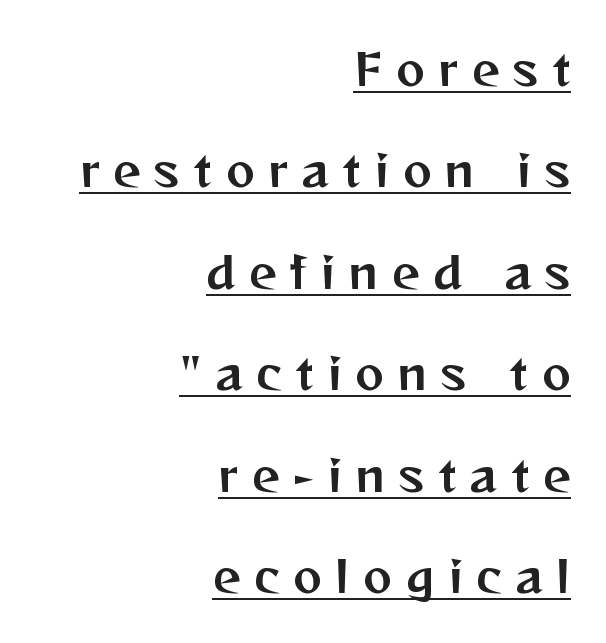
{"serif": "no", "italic": "no", "width": "normal", "stroke_contrast": "medium", "x_height": "medium", "monospaced": "no", "underline": "yes", "align": "right", "line_spacing": "loose", "line_spacing_ratio": 2.36, "letter_spacing": "wide", "letter_spacing_em": 0.33, "glyph_px": 43}
